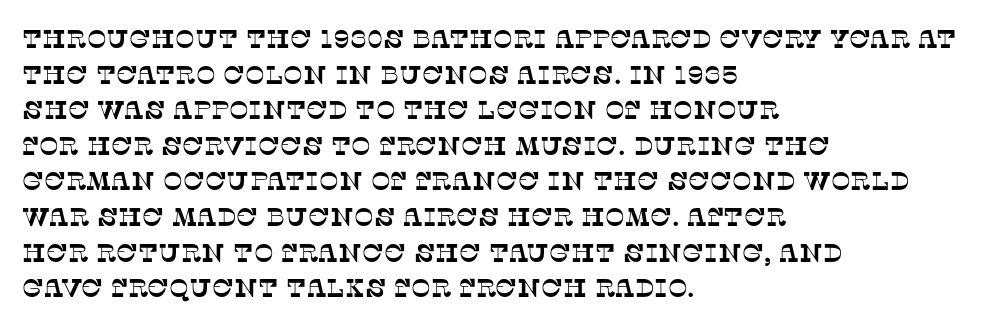
Q: Is the text underlined? A: No.
Q: How is the paragraph aligned? A: Left-aligned.
Q: Is the spacing between letters normal or unusually wide? A: Normal.
Q: Is the spacing between lines tight, normal or loose? A: Normal.
